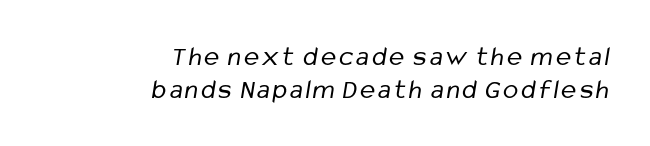
The glyphs are unaccompanied by any horizontal stroke below them. The text block is weighted toward the right margin, trailing off unevenly leftward. The cut favours lightness, reaching ordinary text weight at its darkest. The typeface chosen for these lines omits serifs. Each letter keeps its own natural width here, so spacing adapts to shape.
